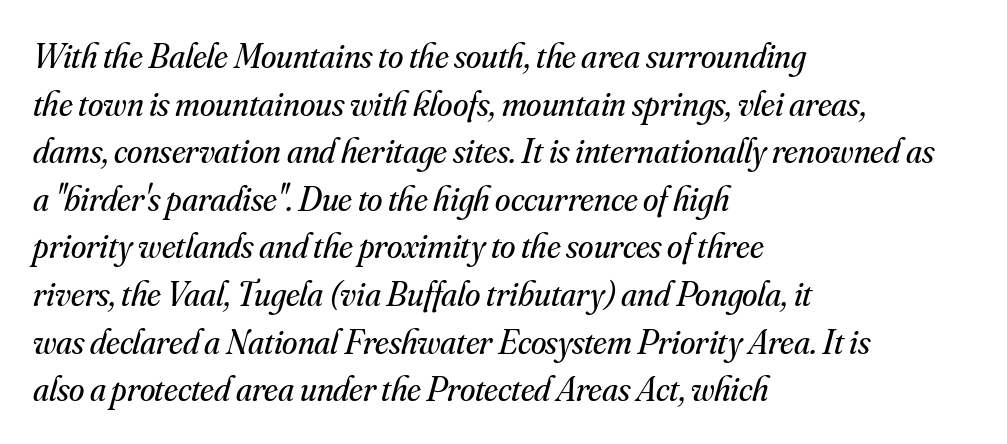
The image shows 35 px regular-weight serif type, italic (leaning right); set left-aligned, normal line spacing (1.36x), normal letter spacing, not underlined; medium stroke contrast and a small x-height.
